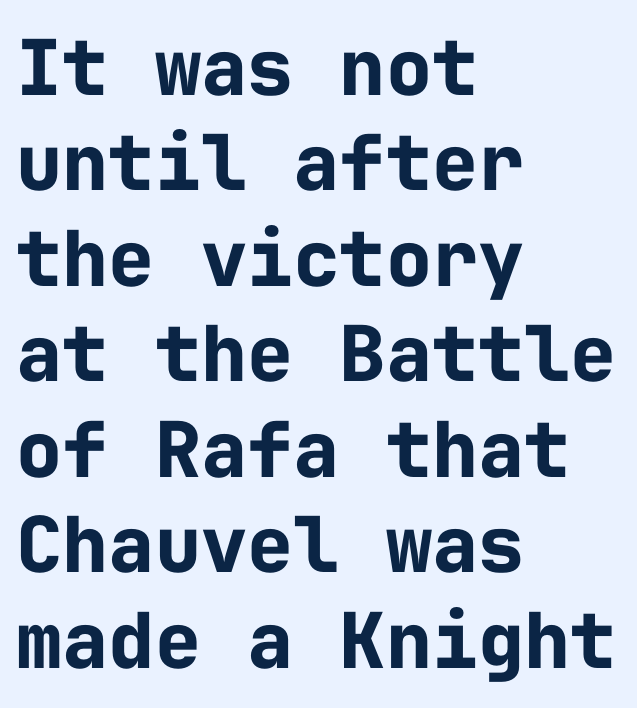
The image shows 77 px bold sans-serif type, upright, monospaced; set left-aligned, line spacing 1.24x, normal letter spacing, not underlined; low stroke contrast and a medium x-height.
